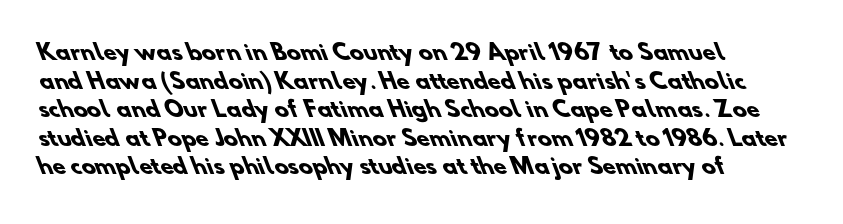
These lines keep a tight, regular rhythm from letter to letter. The characters look thick and weighty, a clear bold. Interline gaps are of average width in this sample. Only glyphs here, with clear space below each row.
